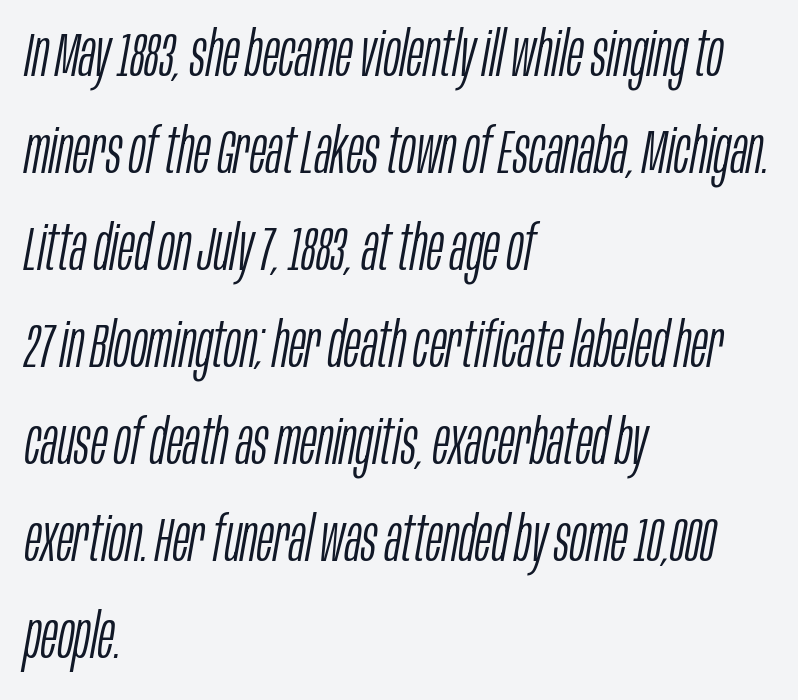
The line texture is even and compact thanks to regular tracking. Teacher's note: observe the even left margin — that is flush-left alignment. Horizontal bands of white between lines are of average thickness. The gap between lines stays unmarked. No heavy texture on the line: the type isn't bold.
